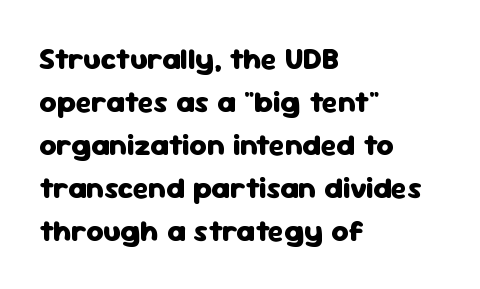
The image shows 30 px heavy sans-serif type, upright; set left-aligned, normal line spacing (1.43x), normal letter spacing, not underlined; low stroke contrast and a medium x-height.
